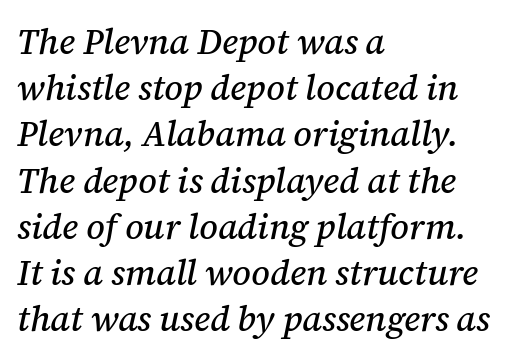
{"serif": "yes", "italic": "yes", "lean": "right", "slant_degrees": 12, "width": "normal", "stroke_contrast": "medium", "x_height": "medium", "monospaced": "no", "underline": "no", "align": "left", "line_spacing": "normal", "line_spacing_ratio": 1.32, "letter_spacing": "normal", "letter_spacing_em": 0.0, "glyph_px": 35}
